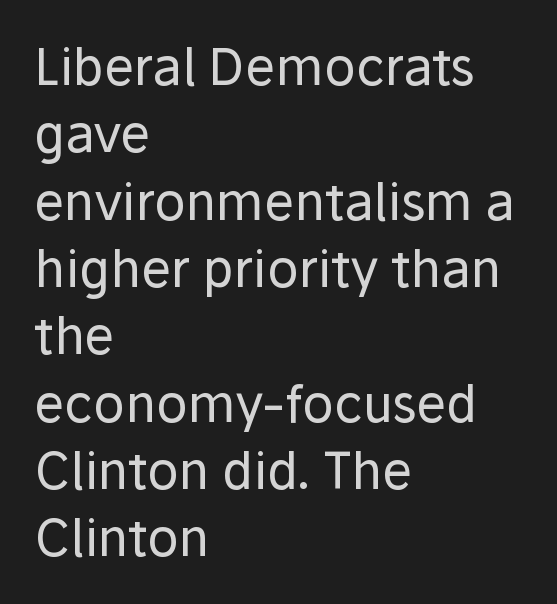
Q: Is the text bold? A: No.
Q: Is the text italic (slanted)? A: No, it is upright.
Q: Is the typeface a serif or a sans-serif typeface? A: Sans-serif.
Q: Is the text underlined? A: No.
Q: How is the paragraph aligned? A: Left-aligned.
Q: Is the spacing between letters normal or unusually wide? A: Normal.
Q: Is the spacing between lines tight, normal or loose? A: Normal.
Q: Width (condensed, normal, or wide)? A: Normal.
Q: Stroke contrast? A: Low.
Q: x-height? A: Medium.
Q: Monospaced? A: No.
